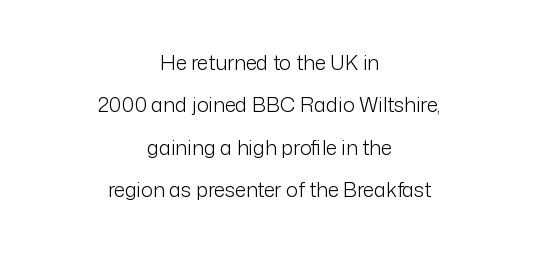
Honestly, there is no underline to notice here at all. The setting favours the middle, as headings and verse often do. Widely set lines give the paragraph a tall, airy silhouette. Italic? Not at all — the glyphs are vertical.
